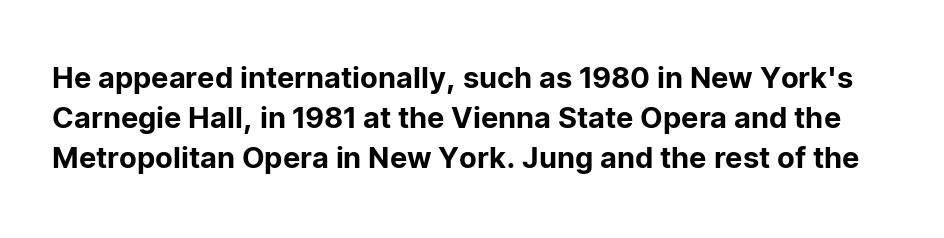
The image shows 29 px sans-serif type, upright; set normal line spacing (1.38x), normal letter spacing, not underlined; low stroke contrast and a medium x-height.
